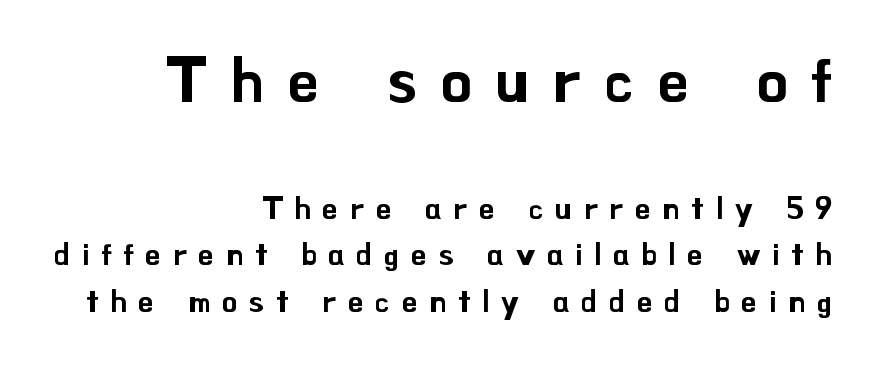
{"serif": "no", "italic": "no", "width": "normal", "stroke_contrast": "low", "x_height": "small", "monospaced": "no", "underline": "no", "align": "right", "line_spacing": "normal", "line_spacing_ratio": 1.5, "letter_spacing": "wide", "letter_spacing_em": 0.38, "larger_block": "first", "size_ratio": 2.0, "glyph_px": 62}
